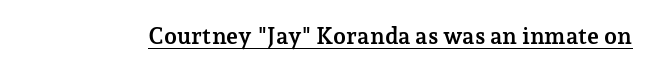
Heavy, bold letterforms. A rule runs beneath these lines of type. The type is set solid horizontally, with unmodified tracking. The lettering stays uniformly vertical, giving the passage a roman look.
